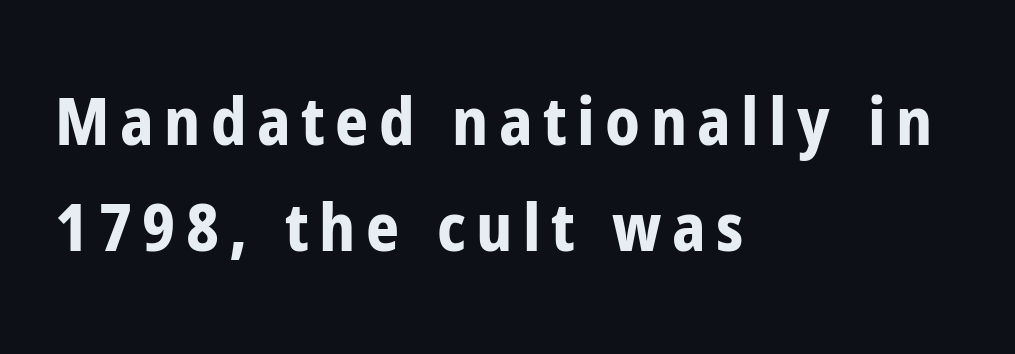
{"serif": "no", "italic": "no", "bold": "yes", "weight": "bold", "width": "condensed", "stroke_contrast": "low", "x_height": "medium", "monospaced": "no", "underline": "no", "align": "left", "line_spacing": "normal", "line_spacing_ratio": 1.63, "glyph_px": 65}
